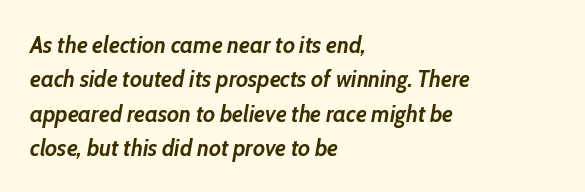
{"italic": "yes", "lean": "right", "slant_degrees": 10, "bold": "yes", "underline": "no", "align": "left", "line_spacing": "normal", "line_spacing_ratio": 1.49, "letter_spacing": "normal", "letter_spacing_em": 0.0, "glyph_px": 23}
